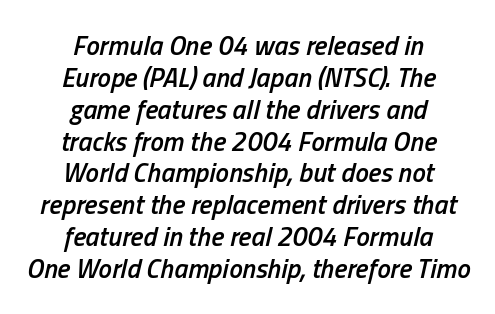
Q: Is the text bold? A: Semi-bold.
Q: Is the text italic (slanted)? A: Yes, it leans right by about 13 degrees.
Q: Is the text underlined? A: No.
Q: How is the paragraph aligned? A: Centered.
Q: Is the spacing between letters normal or unusually wide? A: Normal.
